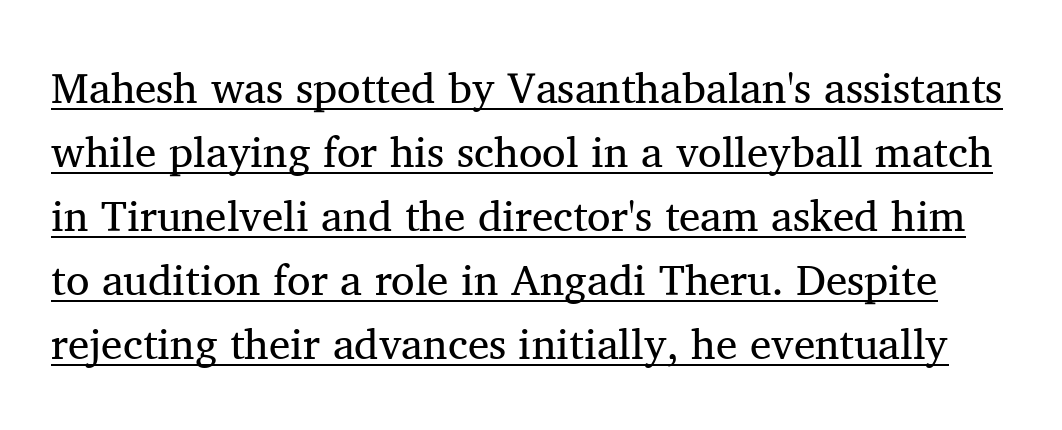
{"serif": "yes", "italic": "no", "bold": "no", "weight": "regular", "width": "normal", "stroke_contrast": "medium", "x_height": "medium", "monospaced": "no", "underline": "yes", "line_spacing": "normal", "line_spacing_ratio": 1.49, "letter_spacing": "normal", "letter_spacing_em": 0.0, "glyph_px": 43}
